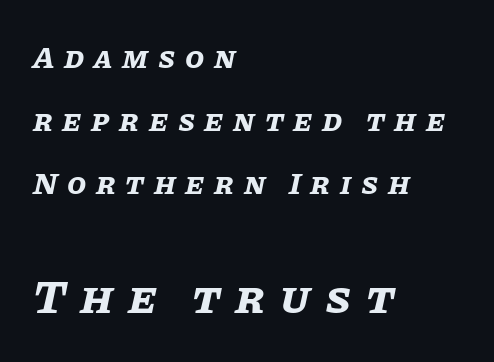
The image shows 47 px bold type, italic (leaning right); set left-aligned, loose line spacing (2.04x), unusually wide letter spacing (+0.31 em), not underlined; the second (bottom) block is 1.52x larger; low stroke contrast and a large x-height.
